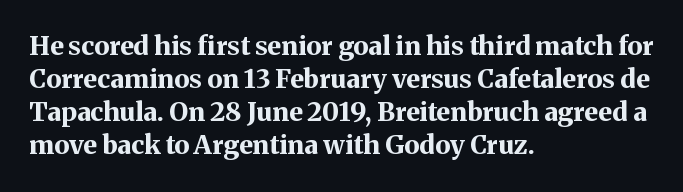
The image shows 26 px bold type, upright; set left-aligned, normal line spacing (1.27x), normal letter spacing, not underlined.
